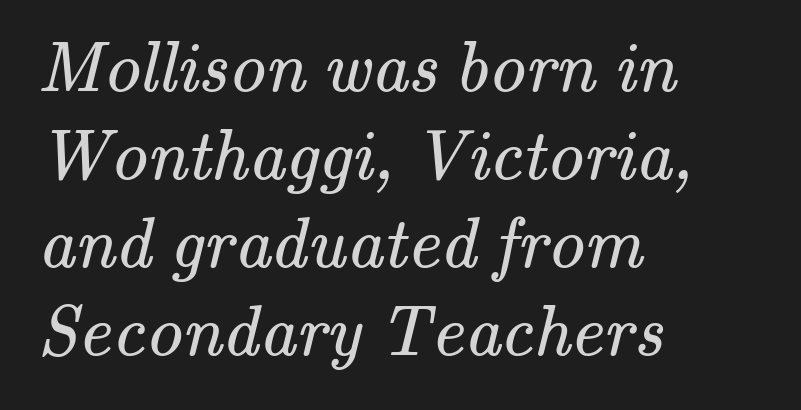
The font family rendered here belongs to the serif group. Proportional: the letters do not fall into vertical columns. Line starts are locked; line ends wander. The letters sit at their default tracking, neither squeezed nor spread. Check under the words: just untouched page.
